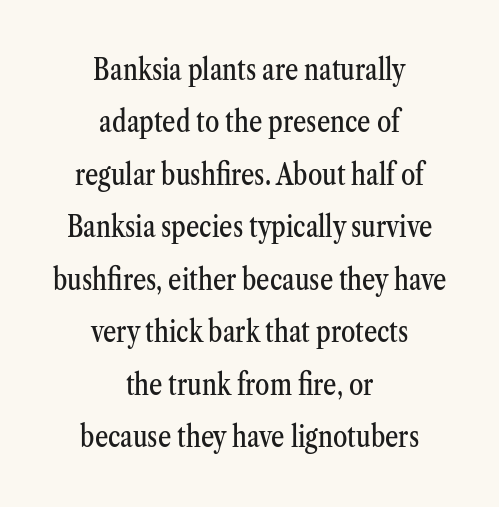
What stands out about the letter spacing? Nothing — it is the standard amount. You could not count columns in this text — the font is proportionally spaced. Posture: upright roman. Line starts and ends both wander, symmetrically. Each letter's strokes conclude with small projecting serifs. Descenders hang freely into open space.
